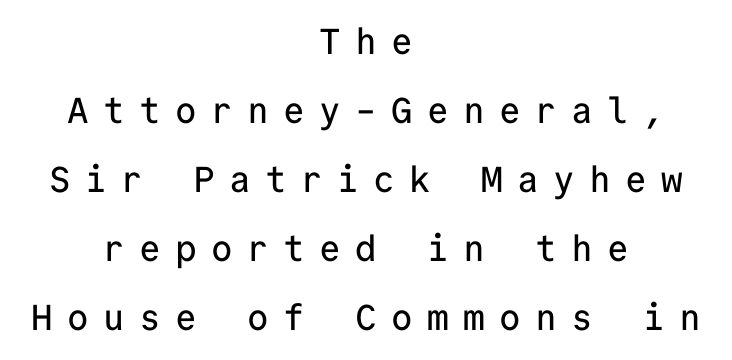
The lines in this sample share a center point and differ in where they start and stop. The letters march in equal steps, a hallmark of fixed-pitch type. The type is letterspaced generously, with wide tracking. The designer dialed line spacing up above the default. In terms of letterform style, serifs are entirely absent. Only glyphs here, with clear space below each row.
